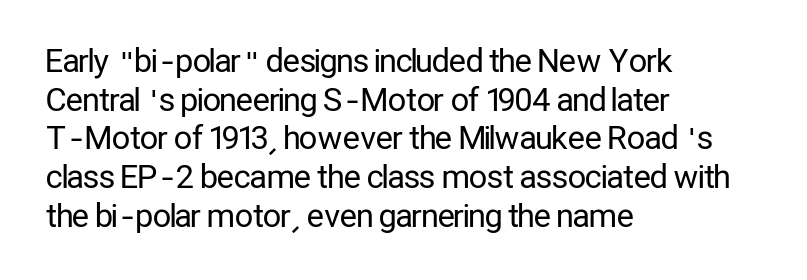
The image shows 32 px regular-weight, condensed sans-serif type, upright; set left-aligned, line spacing 1.21x, normal letter spacing, not underlined; low stroke contrast and a medium x-height.
